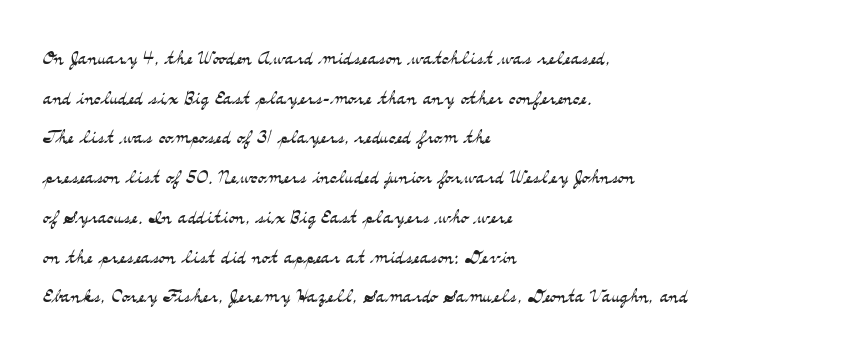
Which margin do the lines hug? The left one — the right edge is uneven. Interline gaps are of average width in this sample. Descender tails drop into unmarked territory.
